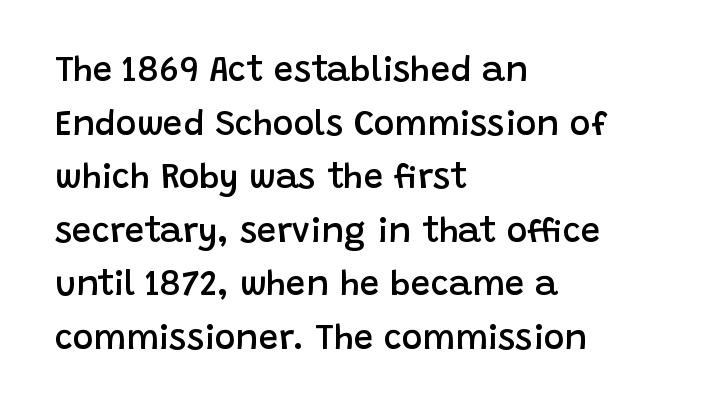
Each line starts at the same left margin while the right side varies. The type sits square on the baseline with zero lean. Descenders hang freely into open space. The passage shown is typeset with a sans-serif family.
